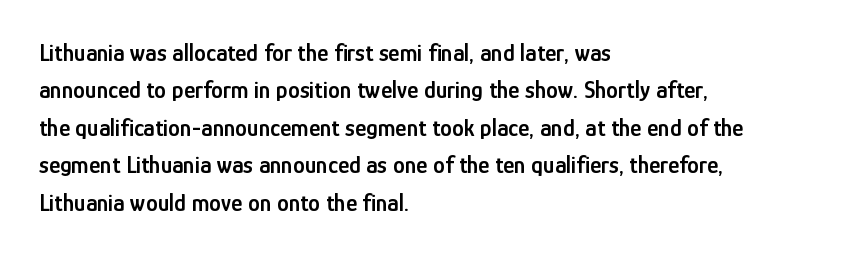
Summary of vertical rhythm: regular, with standard interline spacing. Do the letters lean? They stand straight. The passage is arranged the way most books set body copy — flush left. Bare-footed words on every line. The gaps between neighbouring characters are ordinary and unremarkable.
